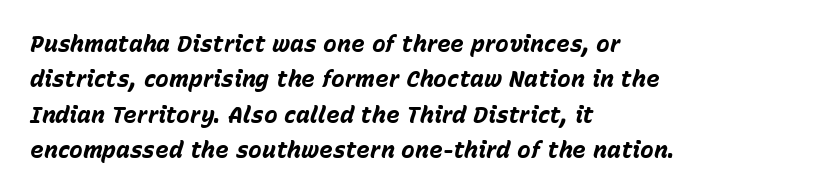
{"italic": "yes", "lean": "right", "slant_degrees": 15, "bold": "yes", "underline": "no", "align": "left", "line_spacing": "normal", "line_spacing_ratio": 1.54, "letter_spacing": "normal", "letter_spacing_em": 0.0, "glyph_px": 23}
